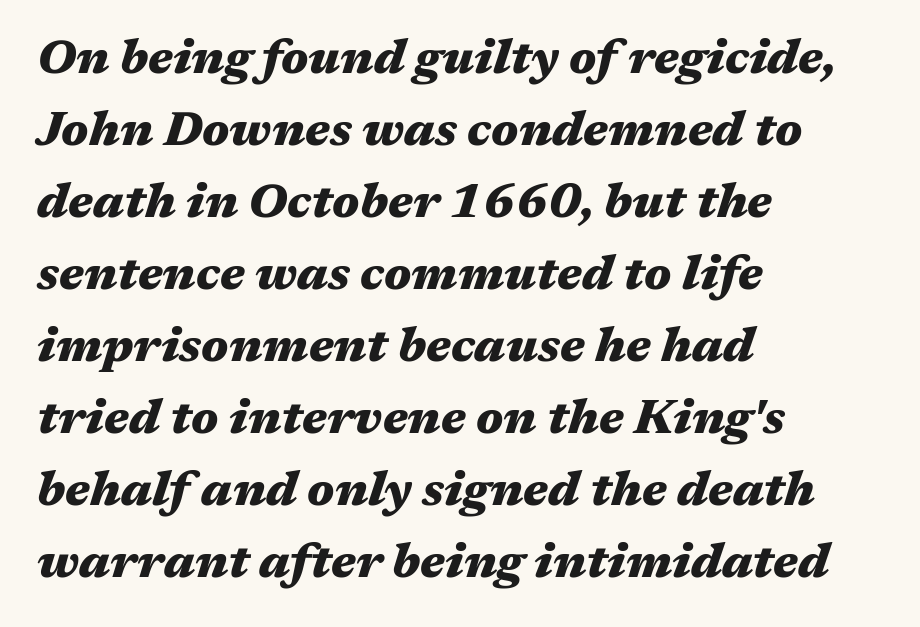
{"italic": "yes", "lean": "right", "slant_degrees": 17, "bold": "yes", "weight": "heavy", "width": "wide", "stroke_contrast": "medium", "x_height": "medium", "monospaced": "no", "underline": "no", "align": "left", "line_spacing": "normal", "line_spacing_ratio": 1.5, "letter_spacing": "normal", "letter_spacing_em": 0.0, "glyph_px": 48}
